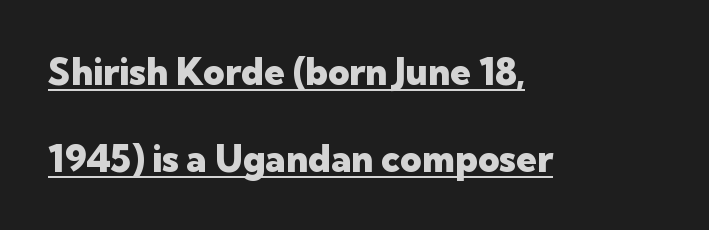
Q: Is the text bold? A: Yes.
Q: Is the text italic (slanted)? A: No, it is upright.
Q: Is the typeface a serif or a sans-serif typeface? A: Sans-serif.
Q: Is the text underlined? A: Yes.
Q: How is the paragraph aligned? A: Left-aligned.
Q: Is the spacing between letters normal or unusually wide? A: Normal.
Q: Is the spacing between lines tight, normal or loose? A: Loose.
Q: Width (condensed, normal, or wide)? A: Normal.
Q: Stroke contrast? A: Low.
Q: x-height? A: Medium.
Q: Monospaced? A: No.
